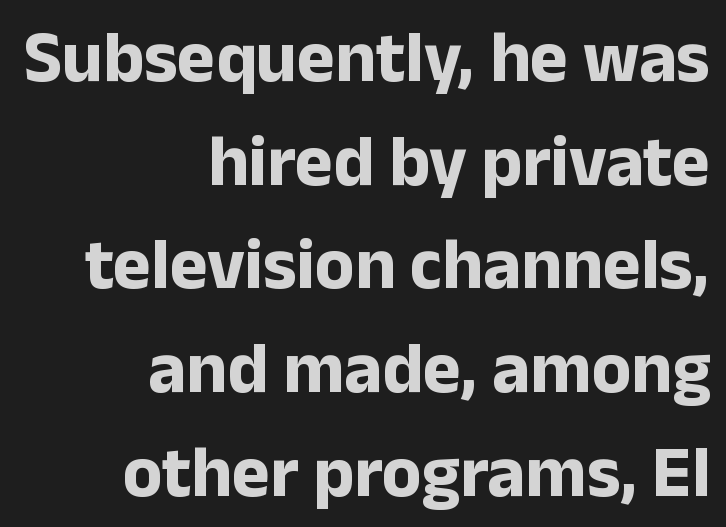
Q: Is the text bold? A: Yes.
Q: Is the text italic (slanted)? A: No, it is upright.
Q: Is the typeface a serif or a sans-serif typeface? A: Sans-serif.
Q: Is the text underlined? A: No.
Q: How is the paragraph aligned? A: Right-aligned.
Q: Is the spacing between letters normal or unusually wide? A: Normal.
Q: Is the spacing between lines tight, normal or loose? A: Normal.
Q: Width (condensed, normal, or wide)? A: Normal.
Q: Stroke contrast? A: Low.
Q: x-height? A: Medium.
Q: Monospaced? A: No.
